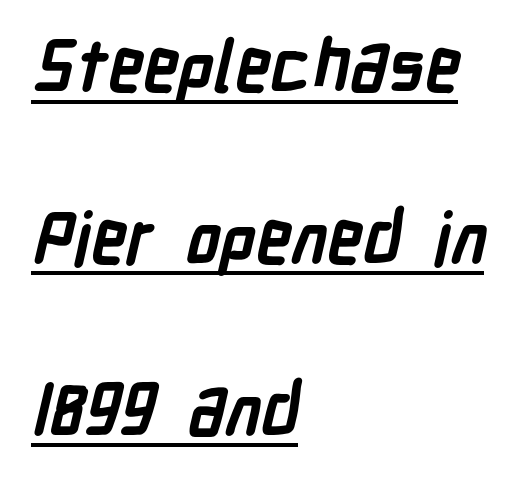
Q: Is the text bold? A: Yes.
Q: Is the typeface a serif or a sans-serif typeface? A: Sans-serif.
Q: Is the text underlined? A: Yes.
Q: How is the paragraph aligned? A: Left-aligned.
Q: Is the spacing between letters normal or unusually wide? A: Normal.
Q: Is the spacing between lines tight, normal or loose? A: Loose.
Q: Width (condensed, normal, or wide)? A: Condensed.
Q: Stroke contrast? A: Low.
Q: x-height? A: Medium.
Q: Monospaced? A: No.
